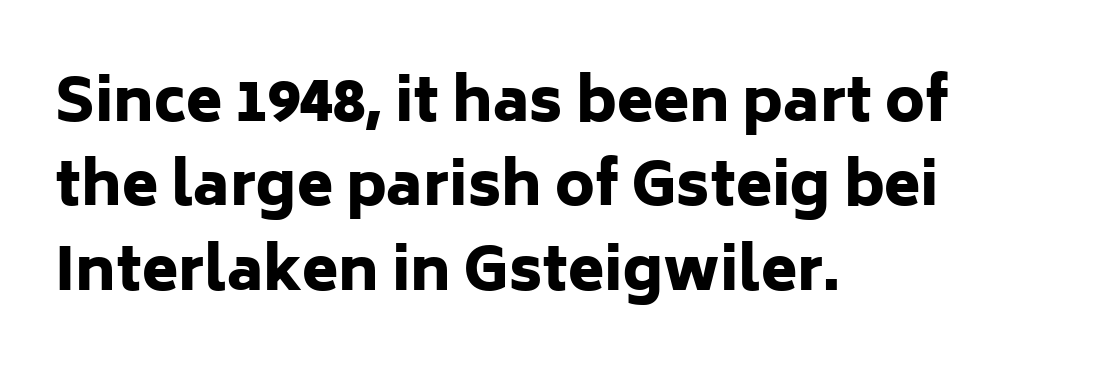
Proportional: the letters do not fall into vertical columns. The space directly below the letters is spotless. Is the type bold? Yes — the strokes are clearly thick and heavy. Line spacing here is normal. The lettering holds an erect, upright posture throughout. The type is set solid horizontally, with unmodified tracking.
